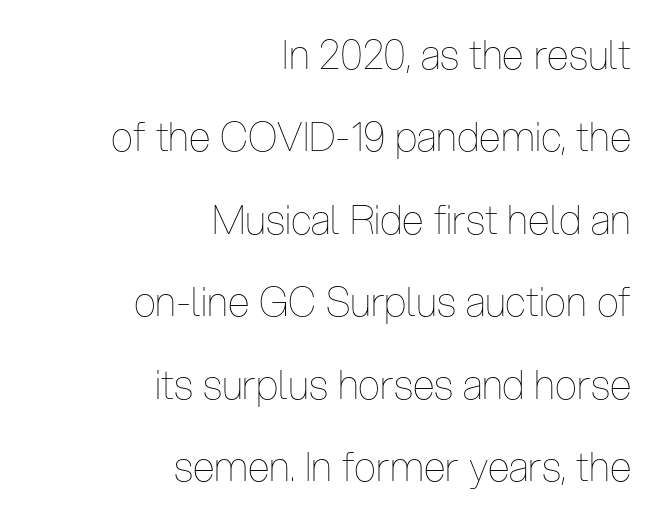
Honestly, the rows look like they've been pulled way apart. Caption: standard tracking, unaltered. Any mark beneath the type? The region is blank. The cut favours lightness, reaching ordinary text weight at its darkest. This sample has the flowing, uneven cadence of proportional lettering. Casual observation: everything's shoved over to the right.
